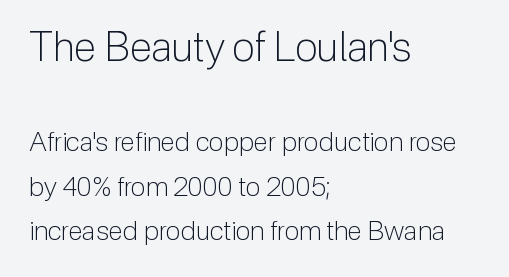
{"serif": "no", "italic": "no", "bold": "no", "weight": "light", "width": "normal", "stroke_contrast": "low", "x_height": "medium", "monospaced": "no", "underline": "no", "align": "left", "line_spacing": "normal", "line_spacing_ratio": 1.66, "letter_spacing": "normal", "letter_spacing_em": 0.0, "larger_block": "first", "size_ratio": 1.52, "glyph_px": 41}
